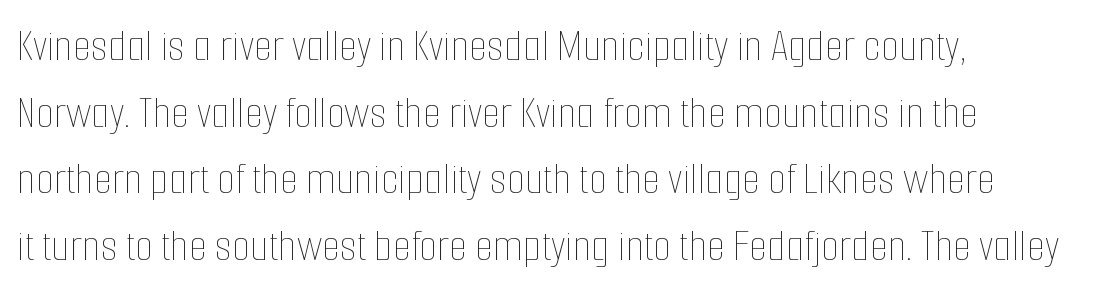
{"italic": "no", "bold": "no", "weight": "thin", "width": "condensed", "stroke_contrast": "low", "x_height": "medium", "monospaced": "no", "underline": "no", "align": "left", "line_spacing": "normal", "line_spacing_ratio": 1.42, "letter_spacing": "normal", "letter_spacing_em": 0.0, "glyph_px": 47}
